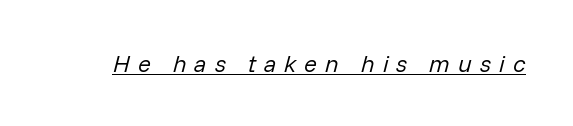
The image shows 24 px text type, italic (leaning right); set unusually wide letter spacing (+0.33 em), underlined.
